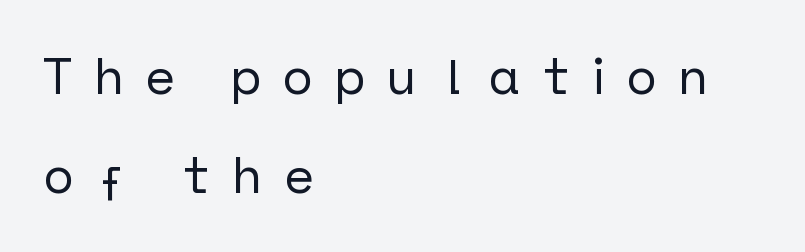
Q: Is the text italic (slanted)? A: No, it is upright.
Q: Is the typeface a serif or a sans-serif typeface? A: Sans-serif.
Q: Is the text underlined? A: No.
Q: How is the paragraph aligned? A: Left-aligned.
Q: Is the spacing between letters normal or unusually wide? A: Unusually wide.
Q: Is the spacing between lines tight, normal or loose? A: Loose.
Q: Width (condensed, normal, or wide)? A: Normal.
Q: Stroke contrast? A: Low.
Q: x-height? A: Medium.
